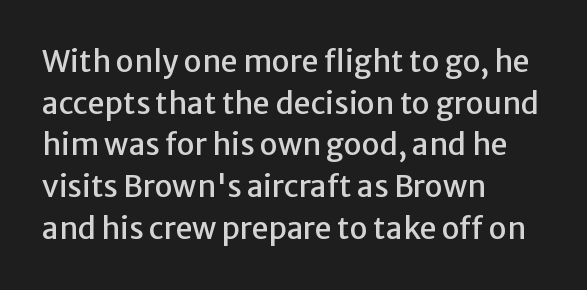
The letters advance in unequal steps, a hallmark of proportional type. This rendering features lettering with no underline. Honestly, the row spacing looks completely unremarkable. This sample is left-justified, so line endings fall wherever the words run out.
